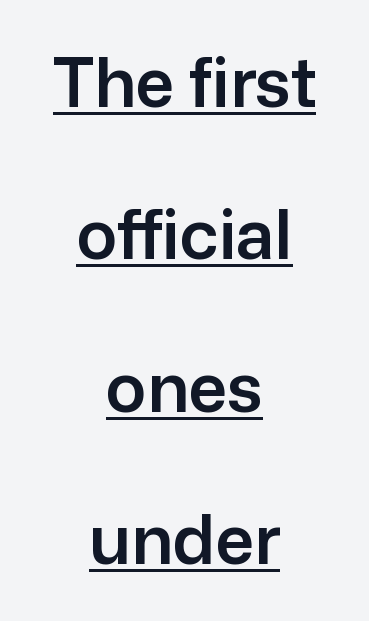
Q: Is the text italic (slanted)? A: No, it is upright.
Q: Is the typeface a serif or a sans-serif typeface? A: Sans-serif.
Q: Is the text underlined? A: Yes.
Q: How is the paragraph aligned? A: Centered.
Q: Is the spacing between letters normal or unusually wide? A: Normal.
Q: Is the spacing between lines tight, normal or loose? A: Loose.
Q: Width (condensed, normal, or wide)? A: Normal.
Q: Stroke contrast? A: Low.
Q: x-height? A: Medium.
Q: Monospaced? A: No.
